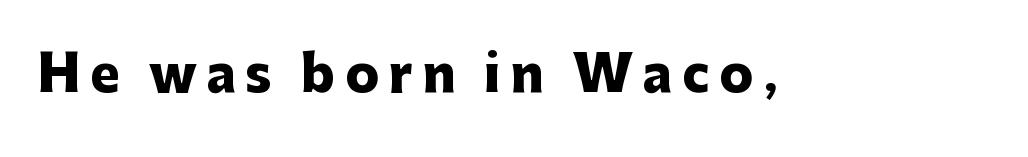
Q: Is the text bold? A: Yes.
Q: Is the text italic (slanted)? A: No, it is upright.
Q: Is the typeface a serif or a sans-serif typeface? A: Sans-serif.
Q: Is the text underlined? A: No.
Q: Width (condensed, normal, or wide)? A: Normal.
Q: Stroke contrast? A: Low.
Q: x-height? A: Medium.
Q: Monospaced? A: No.
